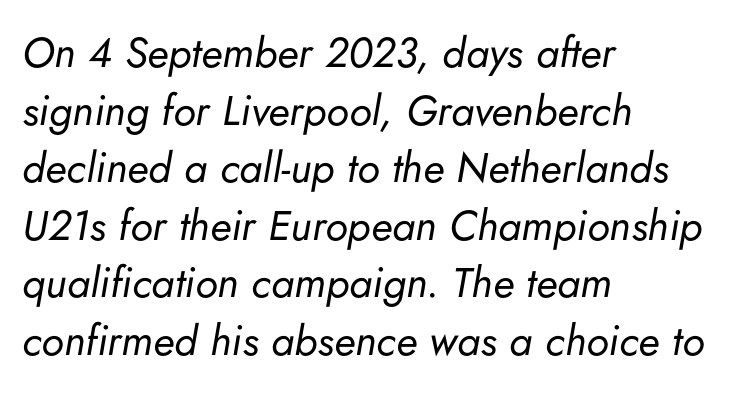
Q: Is the text bold? A: No.
Q: Is the text italic (slanted)? A: Yes, it leans right by about 5 degrees.
Q: Is the text underlined? A: No.
Q: How is the paragraph aligned? A: Left-aligned.
Q: Is the spacing between letters normal or unusually wide? A: Normal.
Q: Is the spacing between lines tight, normal or loose? A: Normal.
Q: Width (condensed, normal, or wide)? A: Normal.
Q: Stroke contrast? A: Low.
Q: x-height? A: Small.
Q: Monospaced? A: No.
